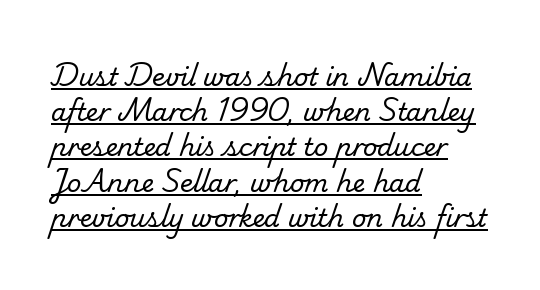
The image shows 25 px text type; set left-aligned, normal line spacing (1.41x), normal letter spacing, underlined.
